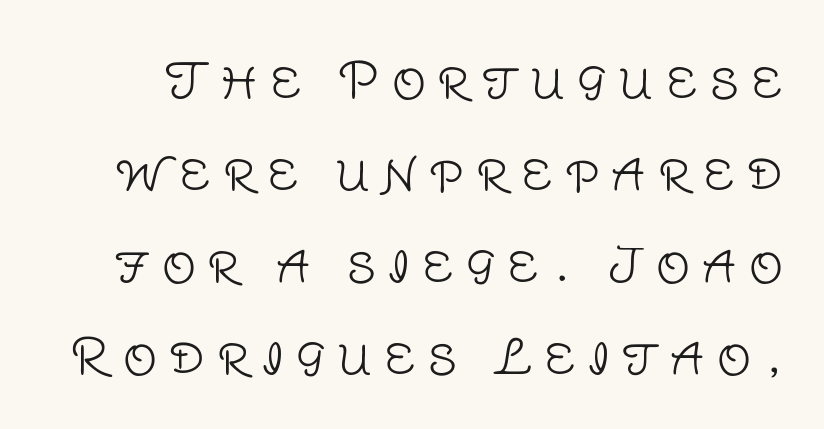
The image shows 48 px light sans-serif type; set loose line spacing (1.92x), unusually wide letter spacing (+0.25 em), not underlined; low stroke contrast and a large x-height.
